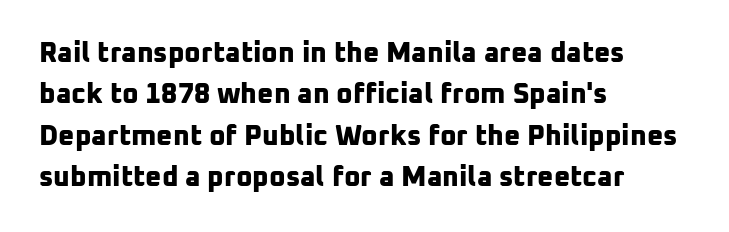
Casual observation: everything's shoved over to the left. Typographically, this falls in the sans-serif category. The rendering uses natural spacing where letterforms have individual widths. Each glyph is drawn with heavy, bold strokes.
